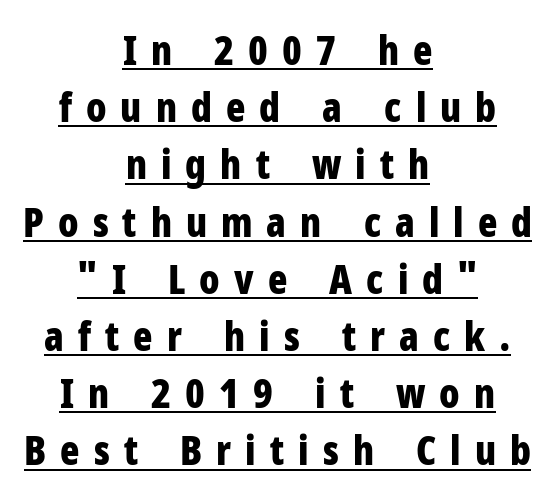
{"serif": "no", "italic": "no", "bold": "yes", "weight": "bold", "width": "condensed", "stroke_contrast": "low", "x_height": "medium", "monospaced": "no", "underline": "yes", "align": "center", "line_spacing": "normal", "line_spacing_ratio": 1.43, "letter_spacing": "wide", "letter_spacing_em": 0.35, "glyph_px": 40}
